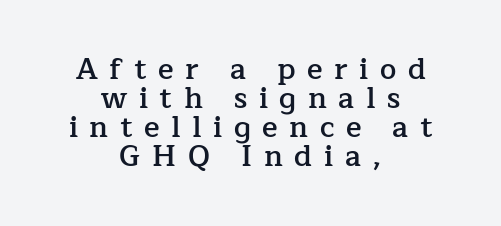
Caption: semibold face, moderately heavy strokes. Check under the words: just untouched page. Alignment: centered. Someone cranked the tracking dial way up on this one. Here the designer chose a conventional face with non-uniform glyph widths. The lines are packed closely together with very little leading.
